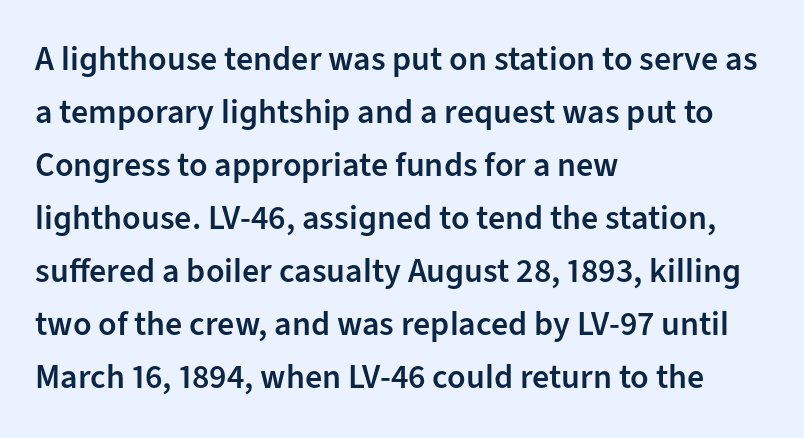
The image shows 34 px semibold sans-serif type, upright; set left-aligned, normal line spacing (1.56x), normal letter spacing, not underlined; low stroke contrast and a medium x-height.
